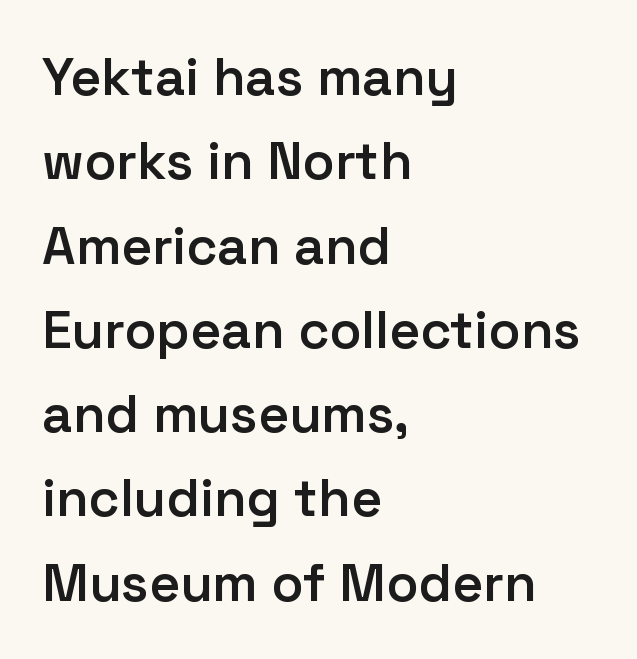
{"serif": "no", "italic": "no", "bold": "semi", "weight": "semibold", "width": "normal", "stroke_contrast": "low", "x_height": "medium", "monospaced": "no", "underline": "no", "align": "left", "line_spacing": "normal", "line_spacing_ratio": 1.59, "letter_spacing": "normal", "letter_spacing_em": 0.0, "glyph_px": 53}
